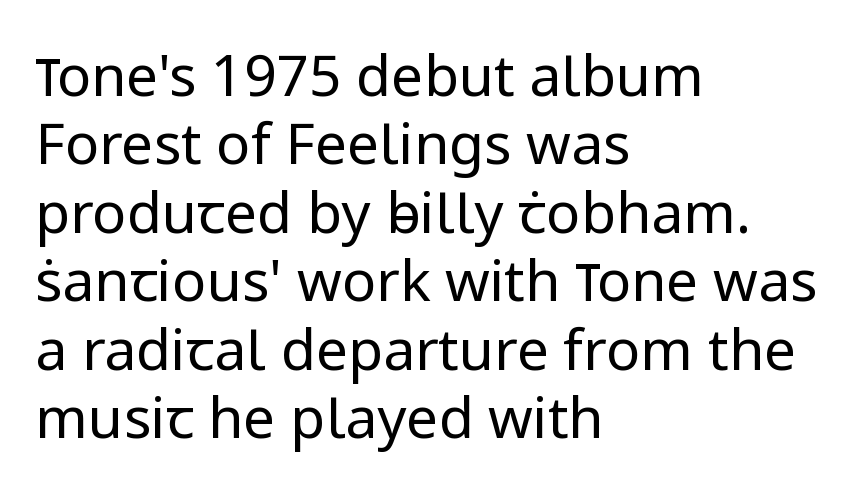
The image shows 57 px regular-weight sans-serif type, upright; set left-aligned, line spacing 1.2x, normal letter spacing, not underlined; low stroke contrast and a medium x-height.
